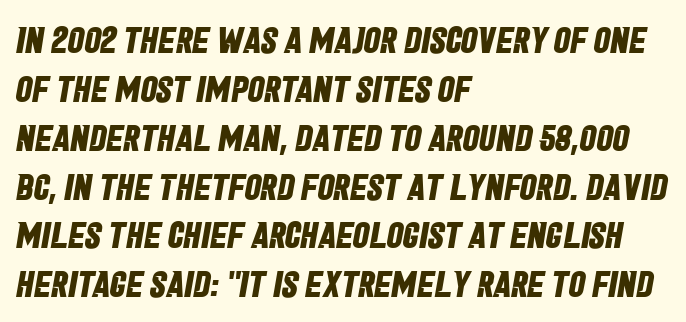
{"serif": "no", "bold": "yes", "weight": "bold", "width": "condensed", "stroke_contrast": "low", "x_height": "large", "monospaced": "no", "underline": "no", "align": "left", "line_spacing": "normal", "line_spacing_ratio": 1.32, "letter_spacing": "normal", "letter_spacing_em": 0.0, "glyph_px": 37}
